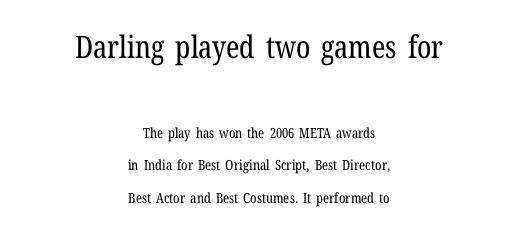
{"serif": "yes", "italic": "no", "bold": "no", "weight": "regular", "width": "condensed", "stroke_contrast": "low", "x_height": "medium", "monospaced": "no", "underline": "no", "align": "center", "line_spacing": "loose", "line_spacing_ratio": 2.32, "letter_spacing": "normal", "letter_spacing_em": 0.0, "larger_block": "first", "size_ratio": 2.21, "glyph_px": 31}
